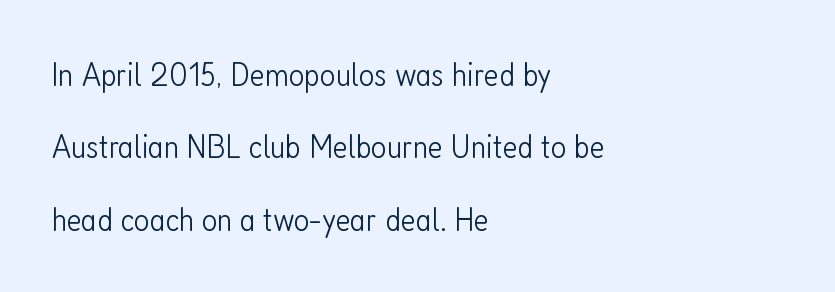
{"serif": "no", "italic": "no", "bold": "no", "weight": "light", "width": "condensed", "stroke_contrast": "low", "x_height": "medium", "monospaced": "no", "underline": "no", "align": "left", "line_spacing": "loose", "line_spacing_ratio": 2.13, "letter_spacing": "normal", "letter_spacing_em": 0.0, "glyph_px": 34}
